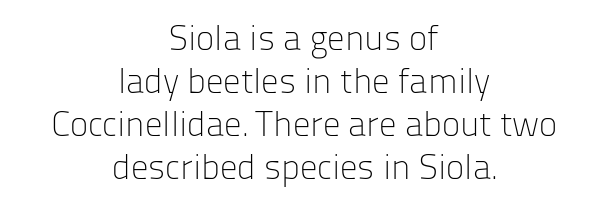
{"serif": "no", "italic": "no", "bold": "no", "weight": "light", "width": "normal", "stroke_contrast": "low", "x_height": "medium", "monospaced": "no", "underline": "no", "align": "center", "line_spacing_ratio": 1.23, "letter_spacing": "normal", "letter_spacing_em": 0.0, "glyph_px": 35}
